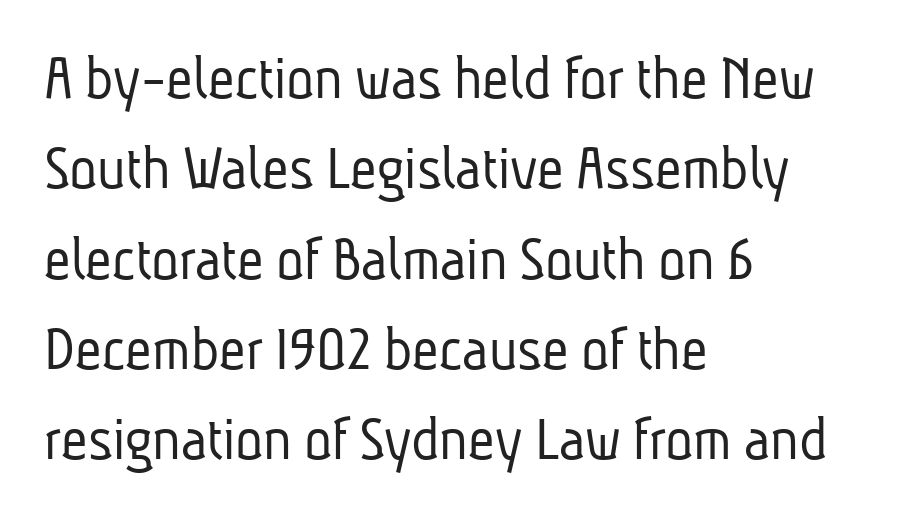
Q: Is the text bold? A: No.
Q: Is the typeface a serif or a sans-serif typeface? A: Sans-serif.
Q: Is the text underlined? A: No.
Q: How is the paragraph aligned? A: Left-aligned.
Q: Is the spacing between letters normal or unusually wide? A: Normal.
Q: Is the spacing between lines tight, normal or loose? A: Normal.
Q: Width (condensed, normal, or wide)? A: Condensed.
Q: Stroke contrast? A: Low.
Q: x-height? A: Medium.
Q: Monospaced? A: No.
